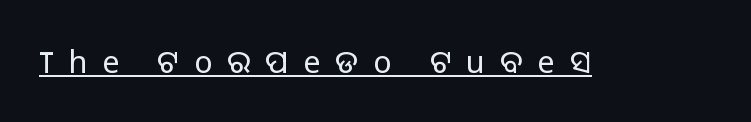
The image shows 31 px regular-weight sans-serif type, upright; set unusually wide letter spacing (+0.48 em), underlined; low stroke contrast and a medium x-height.
